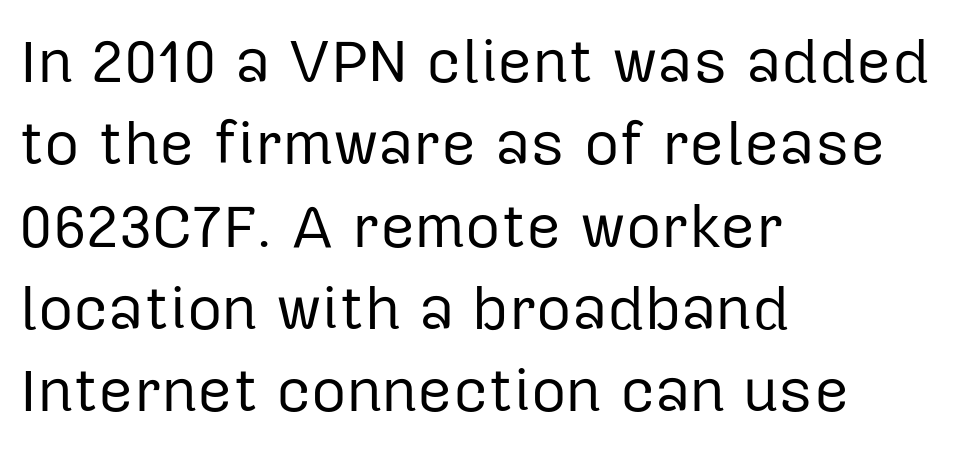
{"serif": "no", "italic": "no", "bold": "no", "weight": "regular", "width": "normal", "stroke_contrast": "low", "x_height": "medium", "monospaced": "no", "underline": "no", "align": "left", "line_spacing": "normal", "line_spacing_ratio": 1.35, "letter_spacing": "normal", "letter_spacing_em": 0.0, "glyph_px": 61}
